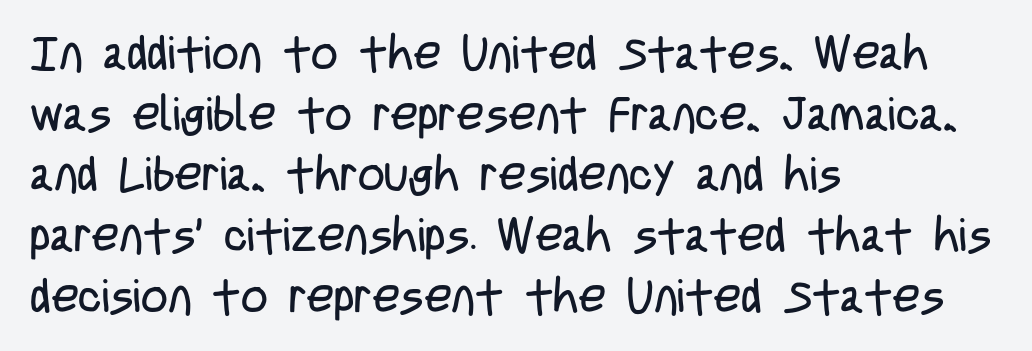
The image shows 47 px regular-weight, condensed sans-serif type, upright; set left-aligned, normal line spacing (1.29x), normal letter spacing, not underlined; low stroke contrast and a large x-height.
